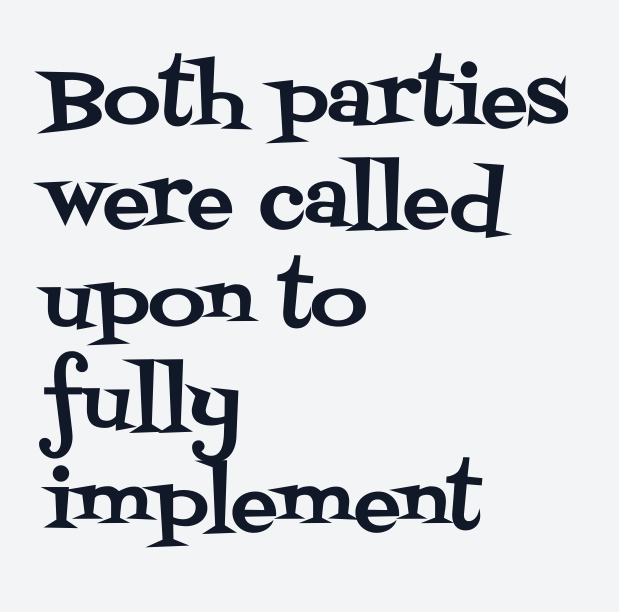
To sum up the face: it has serifs. Character widths vary here, with narrow letters taking less room than wide ones. The compositor pushed each line to the left boundary. Letter spacing: default. Students, observe: this is what conventionally led text looks like. Do the letters lean? They stand straight.
